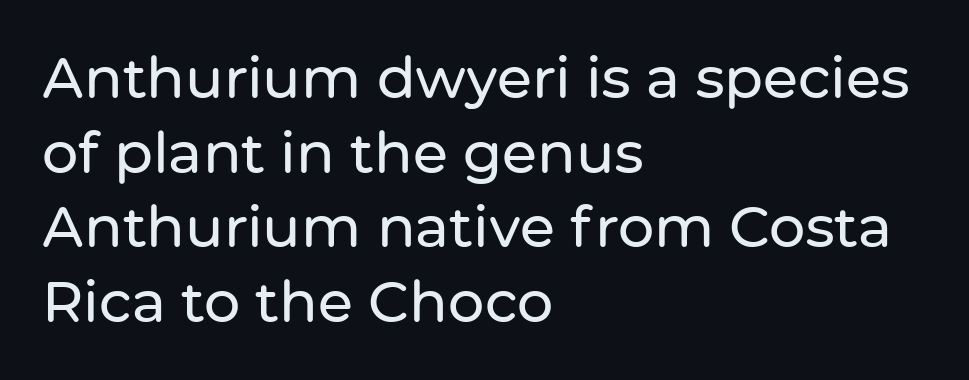
{"serif": "no", "italic": "no", "width": "normal", "stroke_contrast": "low", "x_height": "medium", "monospaced": "no", "underline": "no", "align": "left", "line_spacing": "normal", "line_spacing_ratio": 1.31, "letter_spacing": "normal", "letter_spacing_em": 0.0, "glyph_px": 57}
